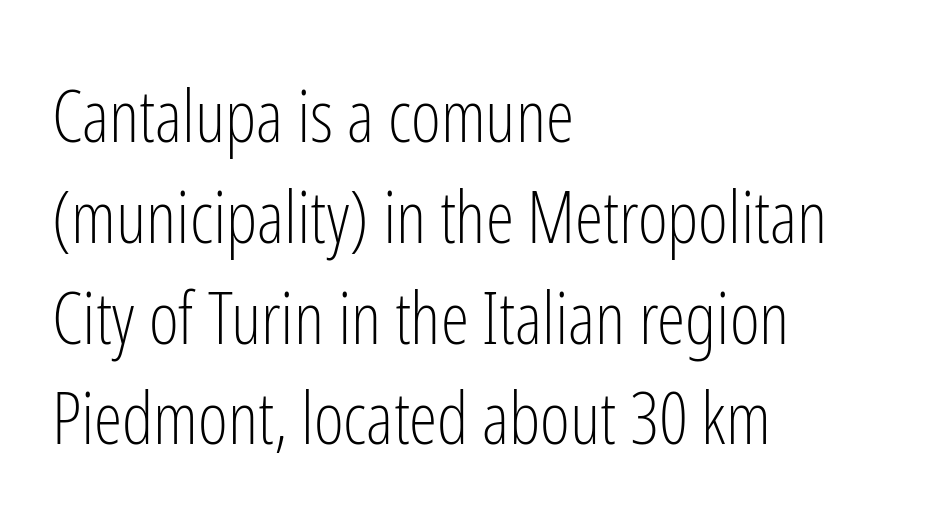
Notice how the stems are strictly vertical — no italics here. Note the varied advance widths — an 'i' is clearly narrower than an 'm'. The passage shown is typeset with a sans-serif family. The space between consecutive lines is moderate.
